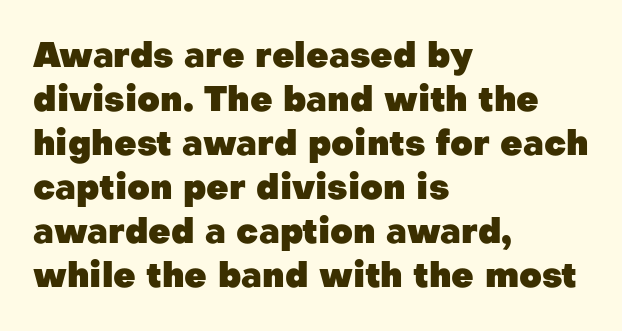
{"serif": "no", "italic": "no", "bold": "yes", "weight": "heavy", "width": "normal", "stroke_contrast": "low", "x_height": "medium", "monospaced": "no", "underline": "no", "align": "left", "line_spacing": "normal", "line_spacing_ratio": 1.26, "letter_spacing": "normal", "letter_spacing_em": 0.0, "glyph_px": 35}
